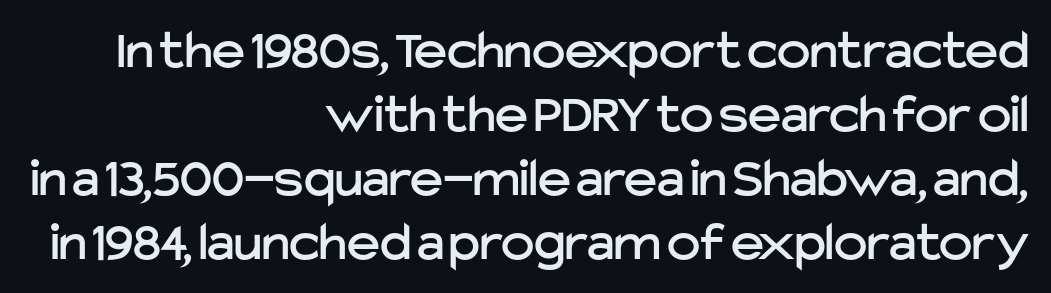
These lines stack with their right ends in a neat column. In terms of posture, this sample is upright. The font family rendered here belongs to the sans-serif group. Note the varied advance widths — an 'i' is clearly narrower than an 'm'. Descenders are the only things crossing below the line.
